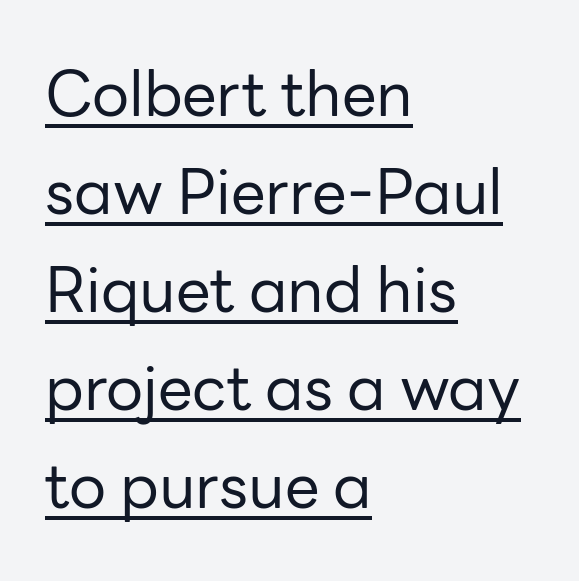
The image shows 62 px regular-weight sans-serif type, upright; set left-aligned, normal line spacing (1.58x), normal letter spacing, underlined; low stroke contrast and a medium x-height.
